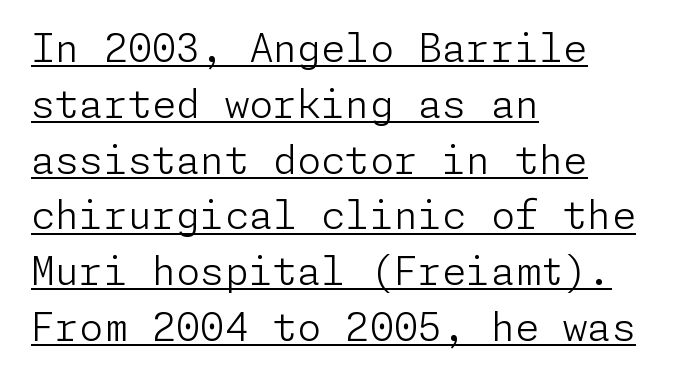
{"serif": "no", "italic": "no", "bold": "no", "weight": "light", "width": "normal", "stroke_contrast": "low", "x_height": "medium", "underline": "yes", "align": "left", "line_spacing": "normal", "line_spacing_ratio": 1.43, "letter_spacing": "normal", "letter_spacing_em": 0.0, "glyph_px": 39}
